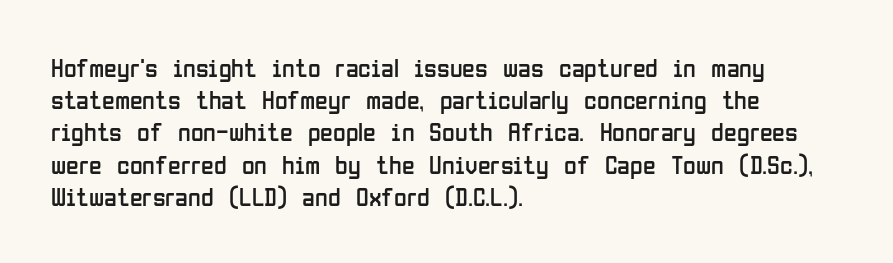
Q: Is the text bold? A: No.
Q: Is the text italic (slanted)? A: No, it is upright.
Q: Is the text underlined? A: No.
Q: How is the paragraph aligned? A: Left-aligned.
Q: Is the spacing between letters normal or unusually wide? A: Normal.
